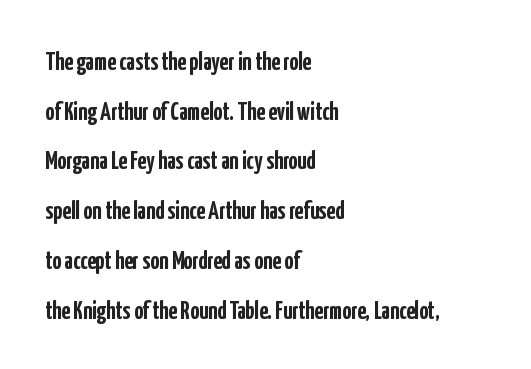
Q: Is the text bold? A: Yes.
Q: Is the text italic (slanted)? A: No, it is upright.
Q: Is the text underlined? A: No.
Q: How is the paragraph aligned? A: Left-aligned.
Q: Is the spacing between letters normal or unusually wide? A: Normal.
Q: Is the spacing between lines tight, normal or loose? A: Loose.
